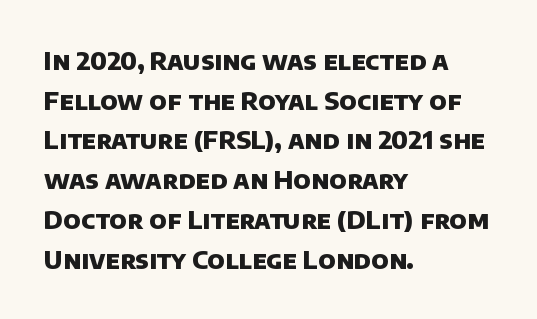
The image shows 25 px bold type; set left-aligned, normal line spacing (1.59x), normal letter spacing, not underlined.
